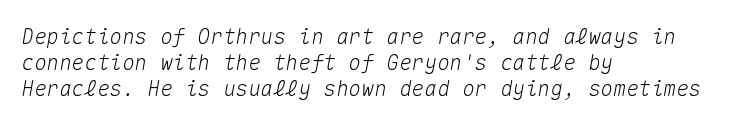
Between one letter and the next there's only the usual sliver of space. Does the copy run flush right? No — it runs flush left. Baseline-to-baseline distance is the conventional proportion of letter height. Words float on clear page, feet unadorned.
